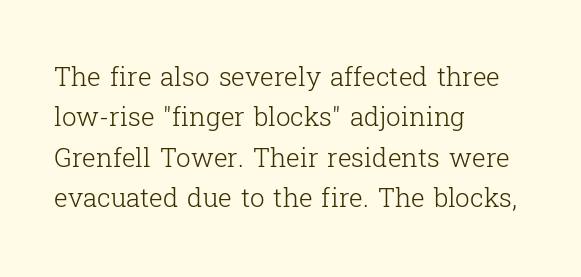
The image shows 26 px text type, upright; set left-aligned, normal line spacing (1.55x), normal letter spacing, not underlined.
